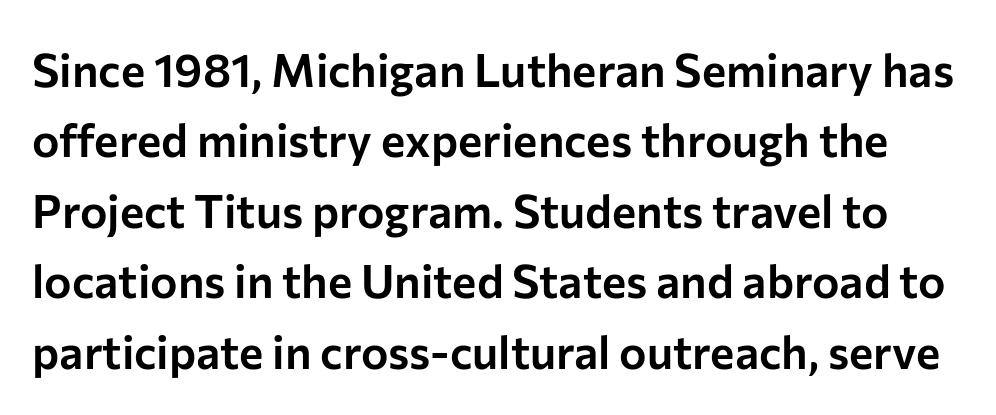
{"serif": "no", "italic": "no", "width": "normal", "stroke_contrast": "low", "x_height": "medium", "monospaced": "no", "underline": "no", "line_spacing": "normal", "line_spacing_ratio": 1.53, "letter_spacing": "normal", "letter_spacing_em": 0.0, "glyph_px": 46}
